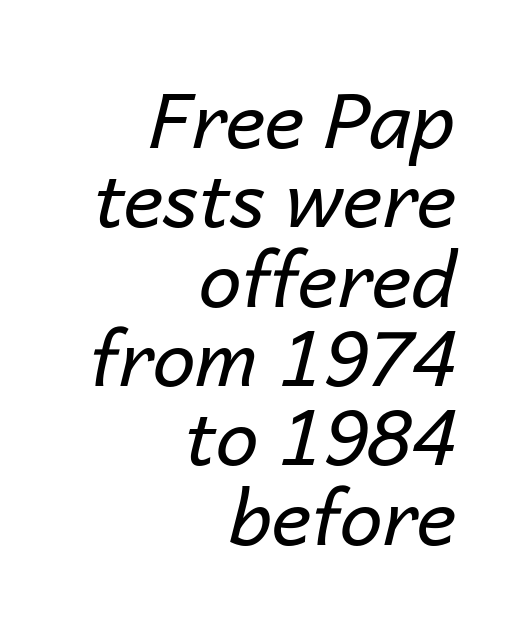
{"italic": "yes", "lean": "right", "slant_degrees": 14, "bold": "no", "weight": "regular", "width": "normal", "stroke_contrast": "low", "x_height": "medium", "monospaced": "no", "underline": "no", "align": "right", "line_spacing": "tight", "line_spacing_ratio": 1.03, "letter_spacing": "normal", "letter_spacing_em": 0.0, "glyph_px": 77}
